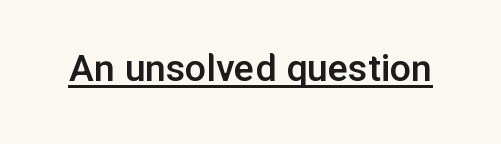
You could not count columns in this text — the font is proportionally spaced. Look at the bottom of the vertical strokes: they stop flat, with no serifs. Does the lettering tilt? It doesn't — this is upright. The sample's only ornament is a line tracing under the words. There is no visible air inserted between adjacent glyphs.
